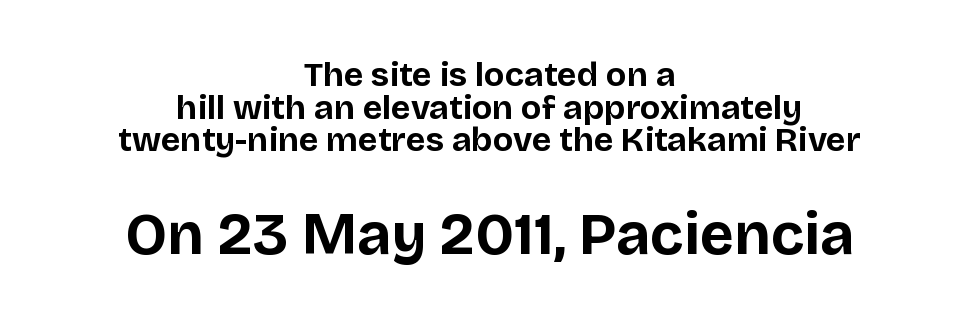
Q: Is the text bold? A: Yes.
Q: Is the text italic (slanted)? A: No, it is upright.
Q: Is the typeface a serif or a sans-serif typeface? A: Sans-serif.
Q: Is the text underlined? A: No.
Q: How is the paragraph aligned? A: Centered.
Q: Is the spacing between letters normal or unusually wide? A: Normal.
Q: Is the spacing between lines tight, normal or loose? A: Tight.
Q: Which block of text is set in a larger size, the first (top) or the second (bottom)? A: The second (bottom) one.
Q: Width (condensed, normal, or wide)? A: Normal.
Q: Stroke contrast? A: Low.
Q: x-height? A: Large.
Q: Monospaced? A: No.
